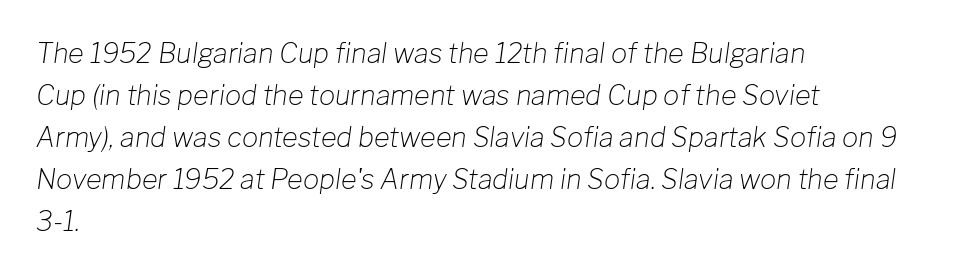
The image shows 27 px text type, italic (leaning right); set left-aligned, normal line spacing (1.56x), normal letter spacing, not underlined.
